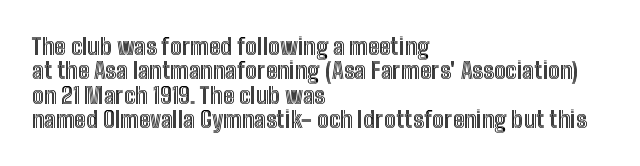
The image shows 23 px text type, upright; set left-aligned, tight line spacing (1.06x), normal letter spacing, not underlined.
